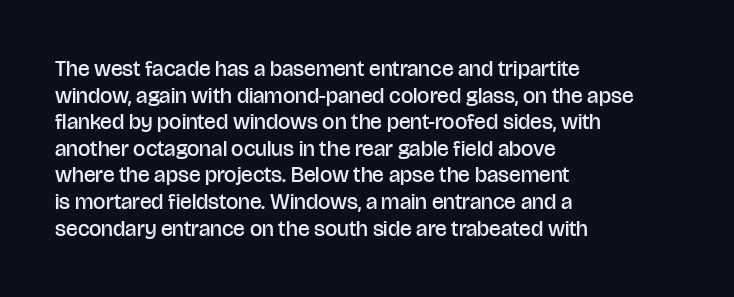
{"italic": "no", "bold": "semi", "underline": "no", "align": "left", "line_spacing_ratio": 1.21, "letter_spacing": "normal", "letter_spacing_em": 0.0, "glyph_px": 22}
